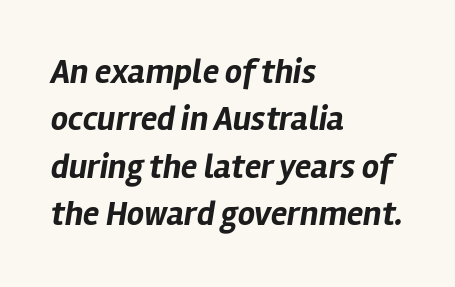
{"italic": "yes", "lean": "right", "slant_degrees": 12, "bold": "yes", "weight": "bold", "width": "normal", "stroke_contrast": "low", "x_height": "medium", "monospaced": "no", "underline": "no", "align": "left", "line_spacing": "normal", "line_spacing_ratio": 1.39, "letter_spacing": "normal", "letter_spacing_em": 0.0, "glyph_px": 34}
